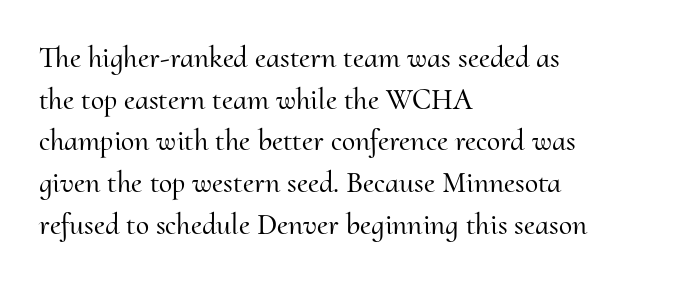
No word sits above an underline. Default kerning and tracking; the words read as compact shapes. These lines are rendered in a variable-pitch font. This block has exactly the height ordinary leading produces. A classic flush-left, rag-right setting is used for this passage. Little horizontal feet cap the strokes, marking this as serif type.
